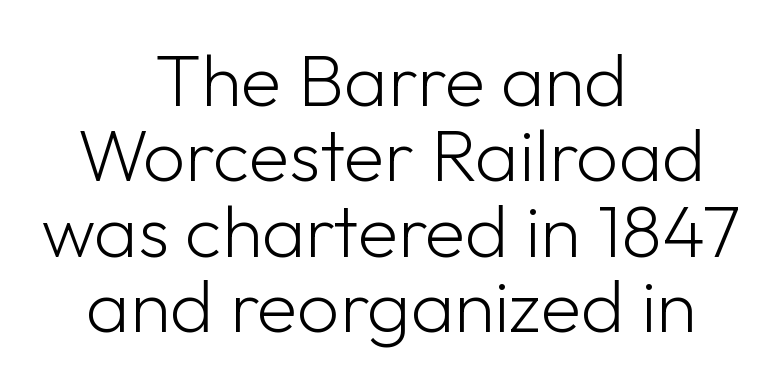
Q: Is the text bold? A: No.
Q: Is the text italic (slanted)? A: No, it is upright.
Q: Is the typeface a serif or a sans-serif typeface? A: Sans-serif.
Q: Is the text underlined? A: No.
Q: How is the paragraph aligned? A: Centered.
Q: Is the spacing between letters normal or unusually wide? A: Normal.
Q: Is the spacing between lines tight, normal or loose? A: Tight.
Q: Width (condensed, normal, or wide)? A: Normal.
Q: Stroke contrast? A: Low.
Q: x-height? A: Medium.
Q: Monospaced? A: No.
